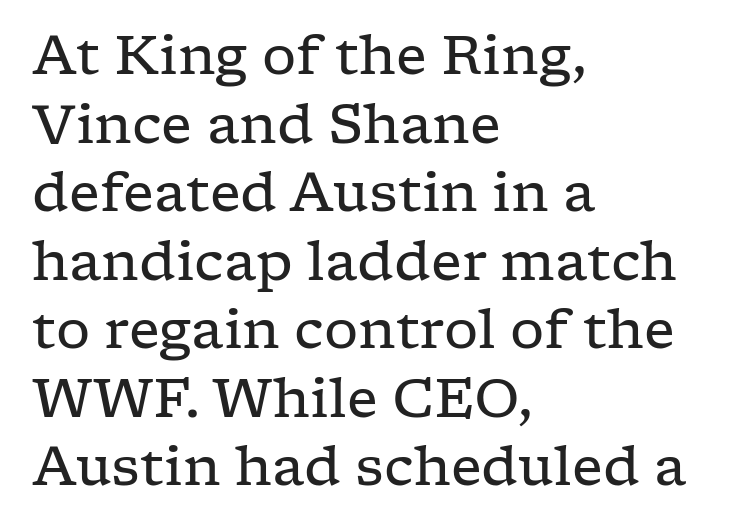
The image shows 54 px regular-weight, wide serif type, upright; set left-aligned, normal line spacing (1.27x), normal letter spacing, not underlined; low stroke contrast and a medium x-height.
